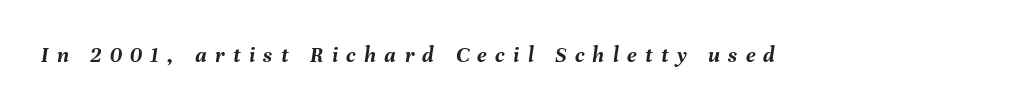
Substantial extra tracking has been applied to these lines. Tall strokes in this sample are angled rather than plumb. No word sits above an underline. Stroke thickness is high; the sample reads as a true bold.
